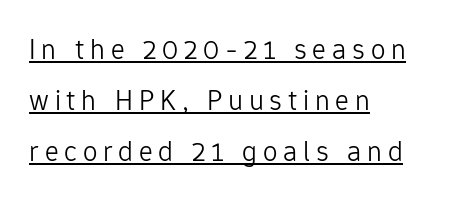
The image shows 29 px light sans-serif type, upright; set left-aligned, line spacing 1.76x, unusually wide letter spacing (+0.2 em), underlined; low stroke contrast and a medium x-height.
